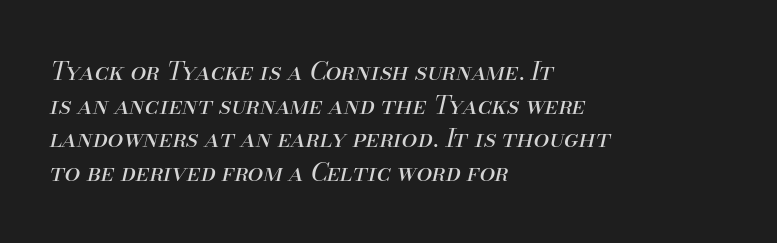
Q: Is the text bold? A: No.
Q: Is the text italic (slanted)? A: Yes, it leans right by about 13 degrees.
Q: Is the text underlined? A: No.
Q: How is the paragraph aligned? A: Left-aligned.
Q: Is the spacing between letters normal or unusually wide? A: Normal.
Q: Is the spacing between lines tight, normal or loose? A: Normal.
